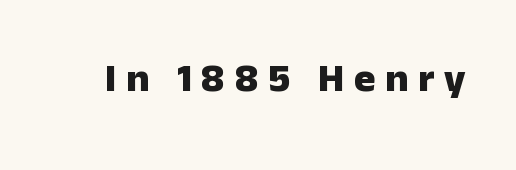
{"serif": "no", "italic": "no", "bold": "yes", "weight": "heavy", "width": "normal", "stroke_contrast": "low", "x_height": "medium", "monospaced": "no", "underline": "no", "letter_spacing": "wide", "letter_spacing_em": 0.24, "glyph_px": 40}
